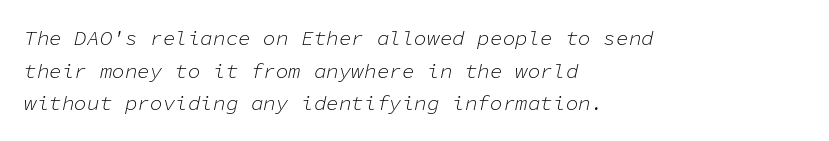
Is the type slanted? Yes — the strokes lean at a clear angle. Rows of type keep a routine distance in the vertical direction. The specimen omits any rule beneath the text block's lines. The font sits on the lighter half of the weight spectrum, regular included. The letters sit at their default tracking, neither squeezed nor spread.
